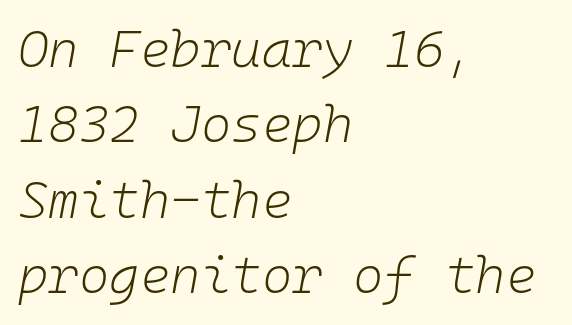
Q: Is the text bold? A: No.
Q: Is the text italic (slanted)? A: Yes, it leans right by about 10 degrees.
Q: Is the text underlined? A: No.
Q: How is the paragraph aligned? A: Left-aligned.
Q: Is the spacing between letters normal or unusually wide? A: Normal.
Q: Is the spacing between lines tight, normal or loose? A: Normal.
Q: Width (condensed, normal, or wide)? A: Normal.
Q: Stroke contrast? A: Low.
Q: x-height? A: Medium.
Q: Monospaced? A: Yes.
